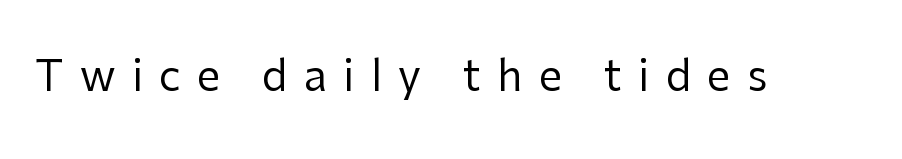
{"serif": "no", "italic": "no", "bold": "no", "weight": "regular", "width": "normal", "stroke_contrast": "low", "x_height": "medium", "monospaced": "no", "underline": "no", "letter_spacing": "wide", "letter_spacing_em": 0.39, "glyph_px": 42}
